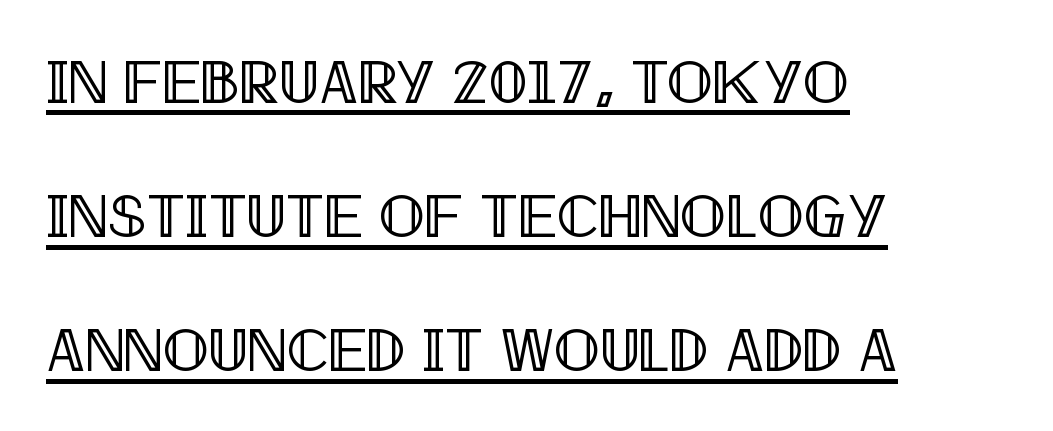
Q: Is the text italic (slanted)? A: No, it is upright.
Q: Is the text underlined? A: Yes.
Q: How is the paragraph aligned? A: Left-aligned.
Q: Is the spacing between letters normal or unusually wide? A: Normal.
Q: Is the spacing between lines tight, normal or loose? A: Loose.
Q: Width (condensed, normal, or wide)? A: Condensed.
Q: x-height? A: Large.
Q: Monospaced? A: No.
